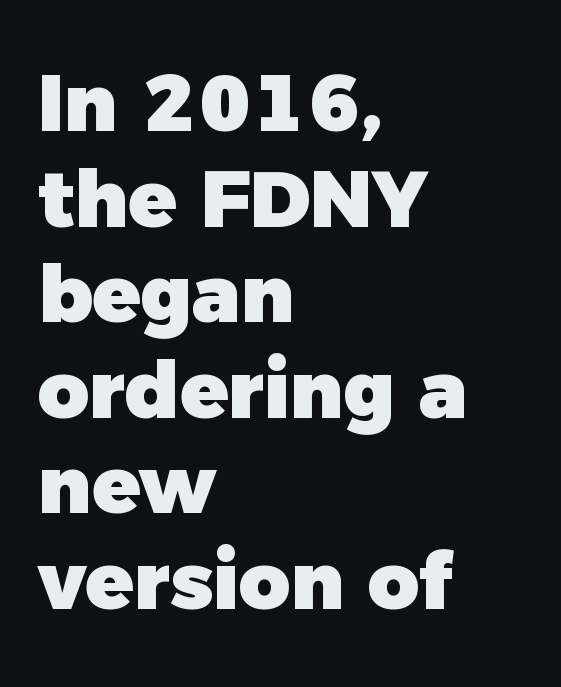
The image shows 79 px heavy sans-serif type; set left-aligned, line spacing 1.21x, normal letter spacing, not underlined; a medium x-height.
